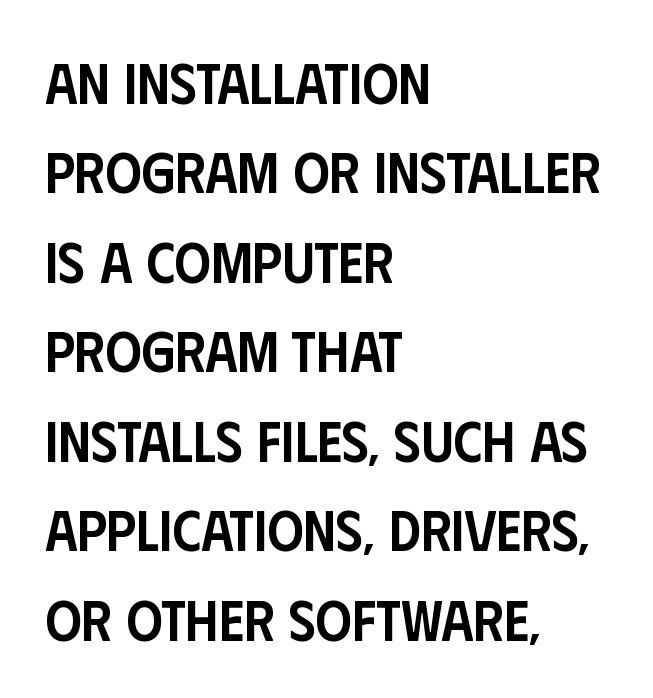
Q: Is the text bold? A: Semi-bold.
Q: Is the text italic (slanted)? A: No, it is upright.
Q: Is the typeface a serif or a sans-serif typeface? A: Sans-serif.
Q: Is the text underlined? A: No.
Q: How is the paragraph aligned? A: Left-aligned.
Q: Is the spacing between letters normal or unusually wide? A: Normal.
Q: Is the spacing between lines tight, normal or loose? A: Normal.
Q: Width (condensed, normal, or wide)? A: Condensed.
Q: Stroke contrast? A: Low.
Q: x-height? A: Large.
Q: Monospaced? A: No.
